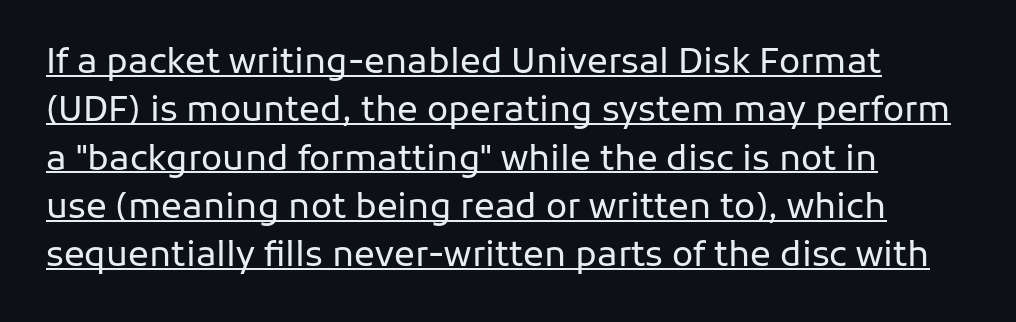
Q: Is the text bold? A: No.
Q: Is the text italic (slanted)? A: No, it is upright.
Q: Is the typeface a serif or a sans-serif typeface? A: Sans-serif.
Q: Is the text underlined? A: Yes.
Q: How is the paragraph aligned? A: Left-aligned.
Q: Is the spacing between letters normal or unusually wide? A: Normal.
Q: Is the spacing between lines tight, normal or loose? A: Normal.
Q: Width (condensed, normal, or wide)? A: Normal.
Q: Stroke contrast? A: Low.
Q: x-height? A: Medium.
Q: Monospaced? A: No.
